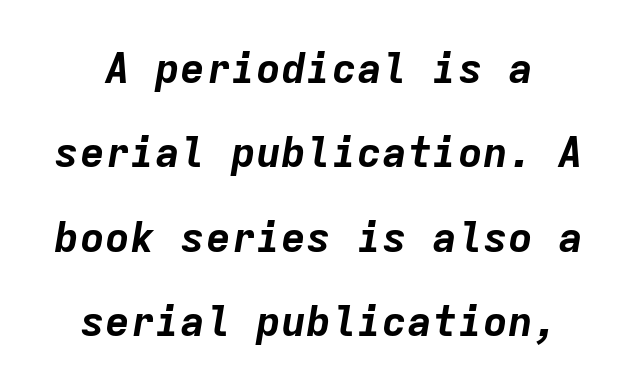
The image shows 42 px bold type, italic (leaning right), monospaced; set loose line spacing (2.01x), normal letter spacing, not underlined; low stroke contrast and a medium x-height.
